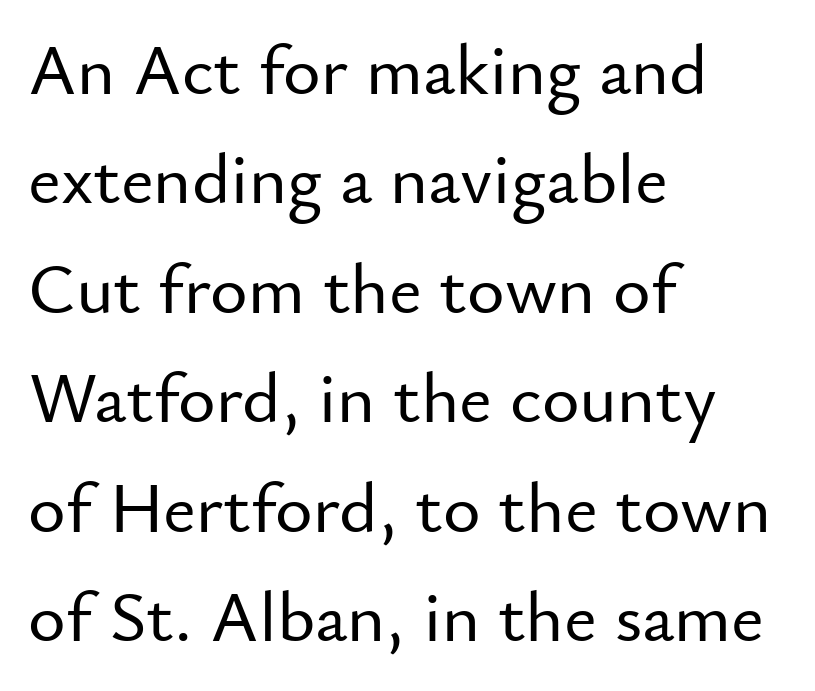
The image shows 72 px sans-serif type, upright; set left-aligned, normal line spacing (1.52x), normal letter spacing, not underlined; low stroke contrast and a small x-height.
